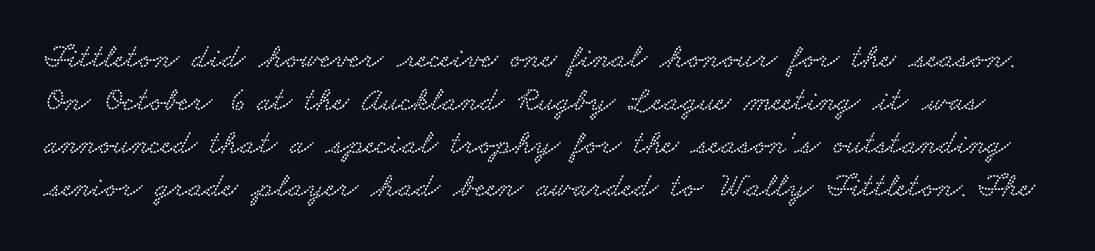
Plain, unruled lines of type. Does extra space separate the letters? No, they use regular spacing. Letterform terminals end in serifs throughout the passage. Regarding leading, the lines here are spaced in the standard way. The passage shown is typed in a proportional face where columns would drift.
